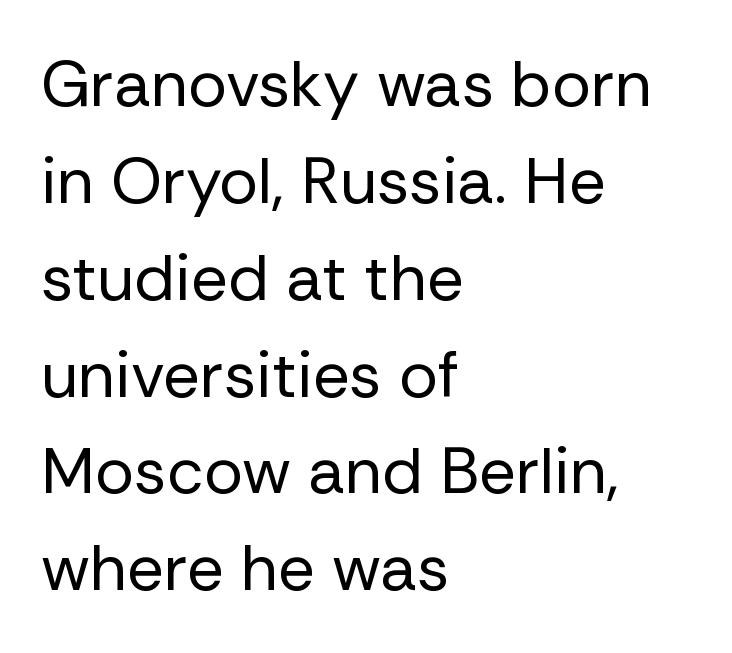
Q: Is the text bold? A: No.
Q: Is the text italic (slanted)? A: No, it is upright.
Q: Is the typeface a serif or a sans-serif typeface? A: Sans-serif.
Q: Is the text underlined? A: No.
Q: How is the paragraph aligned? A: Left-aligned.
Q: Is the spacing between letters normal or unusually wide? A: Normal.
Q: Is the spacing between lines tight, normal or loose? A: Normal.
Q: Width (condensed, normal, or wide)? A: Normal.
Q: Stroke contrast? A: Low.
Q: x-height? A: Medium.
Q: Monospaced? A: No.
